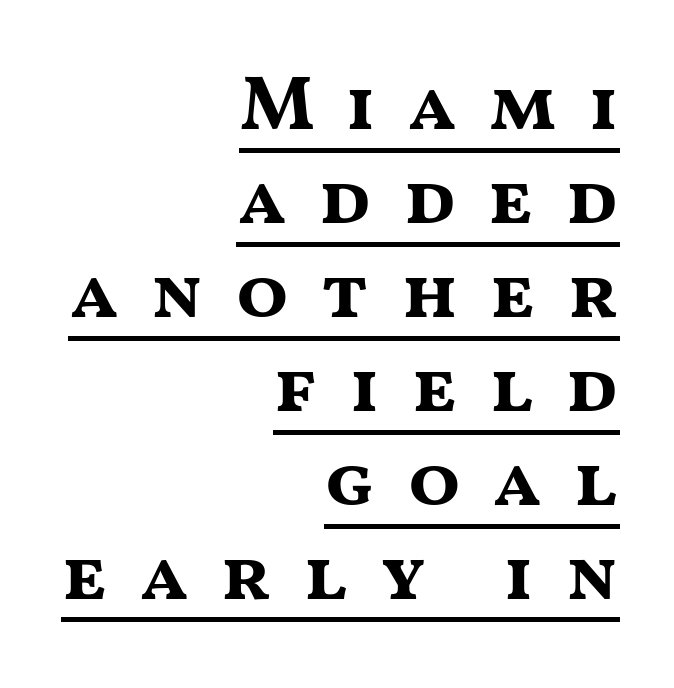
Posture: upright roman. This sample uses a sans-serif face. What decoration does the sample have? An underline. Tracking value appears strongly positive — letters spread wide.
